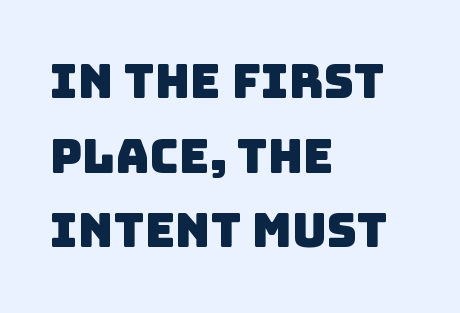
{"serif": "no", "width": "normal", "stroke_contrast": "low", "x_height": "large", "monospaced": "no", "underline": "no", "align": "left", "line_spacing": "normal", "line_spacing_ratio": 1.59, "letter_spacing": "normal", "letter_spacing_em": 0.0, "glyph_px": 47}
